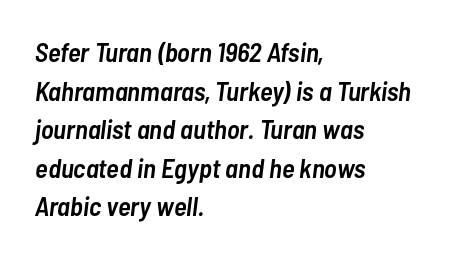
Q: Is the text bold? A: Semi-bold.
Q: Is the text italic (slanted)? A: Yes, it leans right by about 7 degrees.
Q: Is the text underlined? A: No.
Q: How is the paragraph aligned? A: Left-aligned.
Q: Is the spacing between letters normal or unusually wide? A: Normal.
Q: Is the spacing between lines tight, normal or loose? A: Normal.
